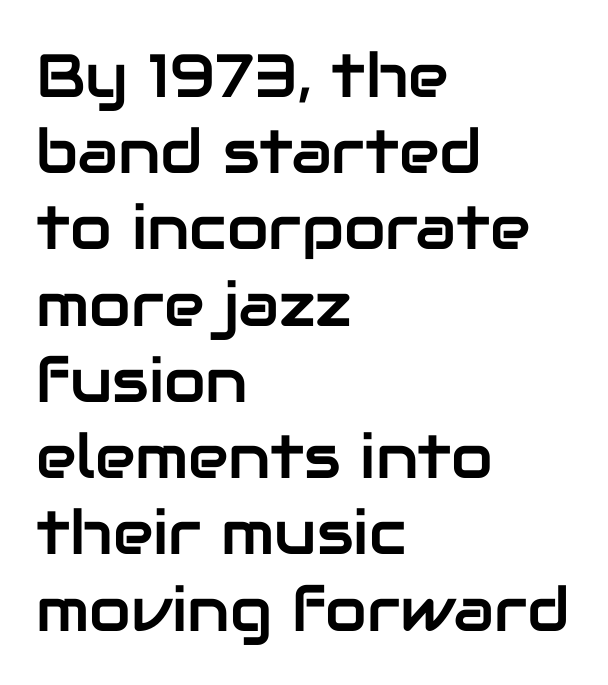
The image shows 61 px sans-serif type, upright; set left-aligned, normal line spacing (1.25x), normal letter spacing, not underlined; low stroke contrast and a medium x-height.
